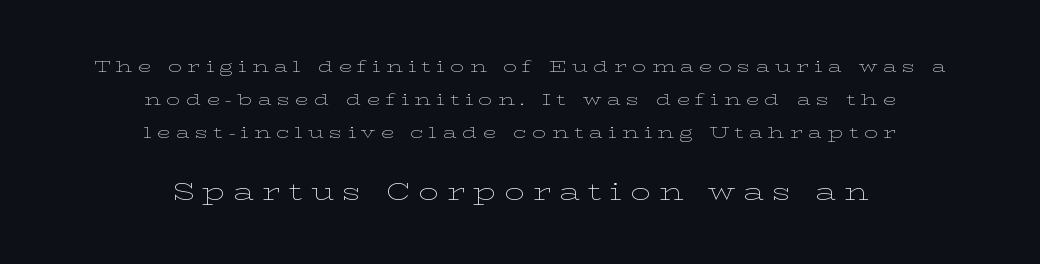
The image shows 25 px text type, upright; set centered, loose line spacing (1.95x), unusually wide letter spacing (+0.32 em), not underlined; the second (bottom) block is 1.47x larger.
